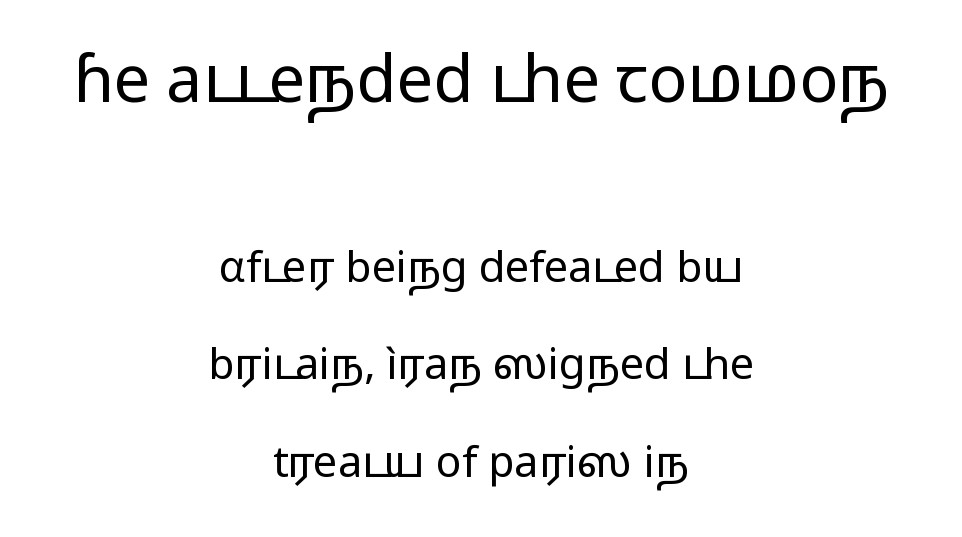
The image shows 65 px regular-weight, wide sans-serif type, upright; set centered, loose line spacing (2.27x), normal letter spacing, not underlined; the first (top) block is 1.51x larger; low stroke contrast and a medium x-height.
